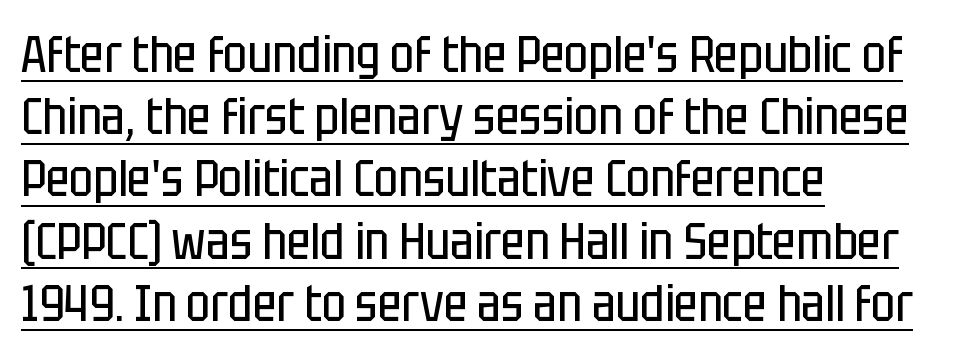
Q: Is the text bold? A: No.
Q: Is the text italic (slanted)? A: No, it is upright.
Q: Is the typeface a serif or a sans-serif typeface? A: Sans-serif.
Q: Is the text underlined? A: Yes.
Q: How is the paragraph aligned? A: Left-aligned.
Q: Is the spacing between letters normal or unusually wide? A: Normal.
Q: Width (condensed, normal, or wide)? A: Condensed.
Q: Stroke contrast? A: Low.
Q: x-height? A: Large.
Q: Monospaced? A: No.
